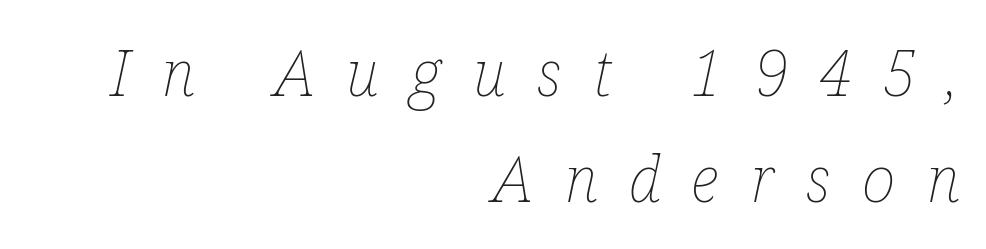
The image shows 64 px thin, condensed type, italic (leaning right); set right-aligned, normal line spacing (1.66x), unusually wide letter spacing (+0.49 em), not underlined; low stroke contrast and a medium x-height.
